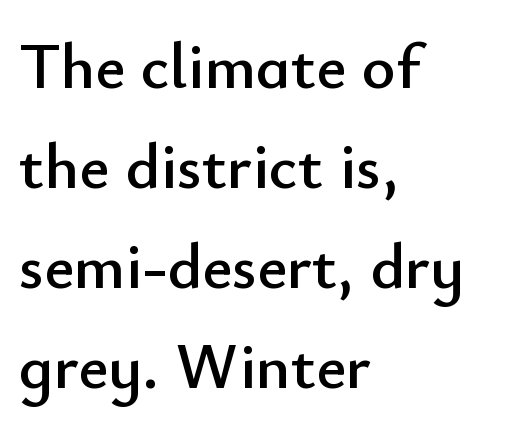
Q: Is the text italic (slanted)? A: No, it is upright.
Q: Is the typeface a serif or a sans-serif typeface? A: Sans-serif.
Q: Is the text underlined? A: No.
Q: How is the paragraph aligned? A: Left-aligned.
Q: Is the spacing between letters normal or unusually wide? A: Normal.
Q: Is the spacing between lines tight, normal or loose? A: Normal.
Q: Width (condensed, normal, or wide)? A: Normal.
Q: Stroke contrast? A: Low.
Q: x-height? A: Small.
Q: Monospaced? A: No.
